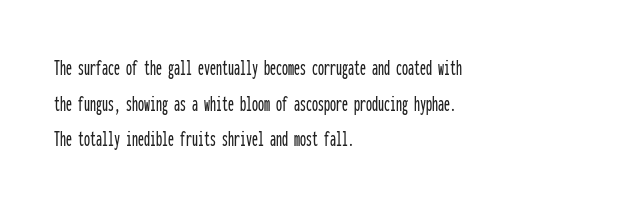
The lettering holds an erect, upright posture throughout. Inter-character spacing is left at the font's built-in metrics. The glyphs are unaccompanied by any horizontal stroke below them. Horizontal alignment here is leftward, the default for most running prose. Is there much room between lines? A standard amount, neither cramped nor airy.
